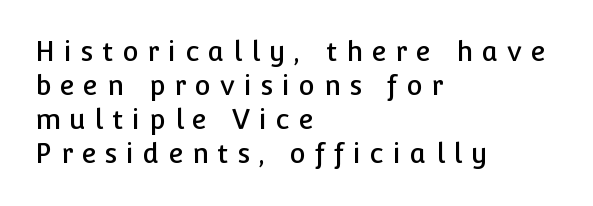
The area under the type is left untouched. Typeset ragged right — the left edge is the straight one. Each new line begins a customary step beneath the previous one. Someone cranked the tracking dial way up on this one.
